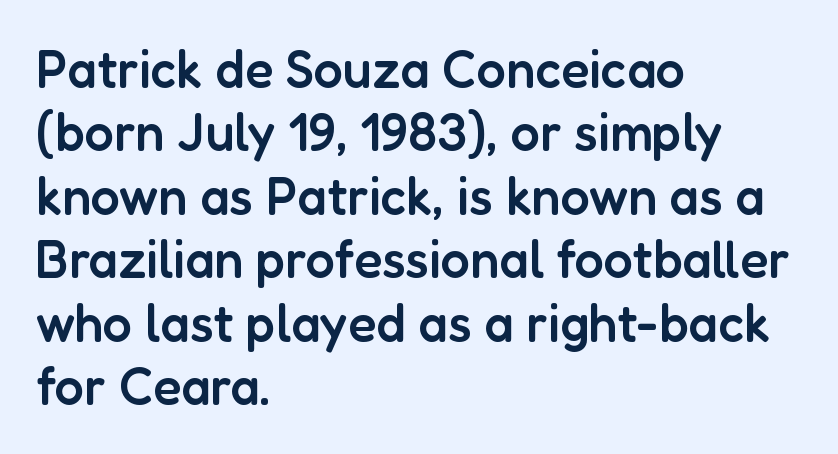
Q: Is the text bold? A: Semi-bold.
Q: Is the text italic (slanted)? A: No, it is upright.
Q: Is the typeface a serif or a sans-serif typeface? A: Sans-serif.
Q: Is the text underlined? A: No.
Q: How is the paragraph aligned? A: Left-aligned.
Q: Is the spacing between letters normal or unusually wide? A: Normal.
Q: Width (condensed, normal, or wide)? A: Normal.
Q: Stroke contrast? A: Low.
Q: x-height? A: Medium.
Q: Monospaced? A: No.
